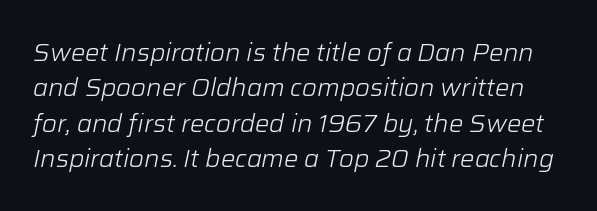
The image shows 24 px text type, italic (leaning right); set normal line spacing (1.47x), normal letter spacing, not underlined.
